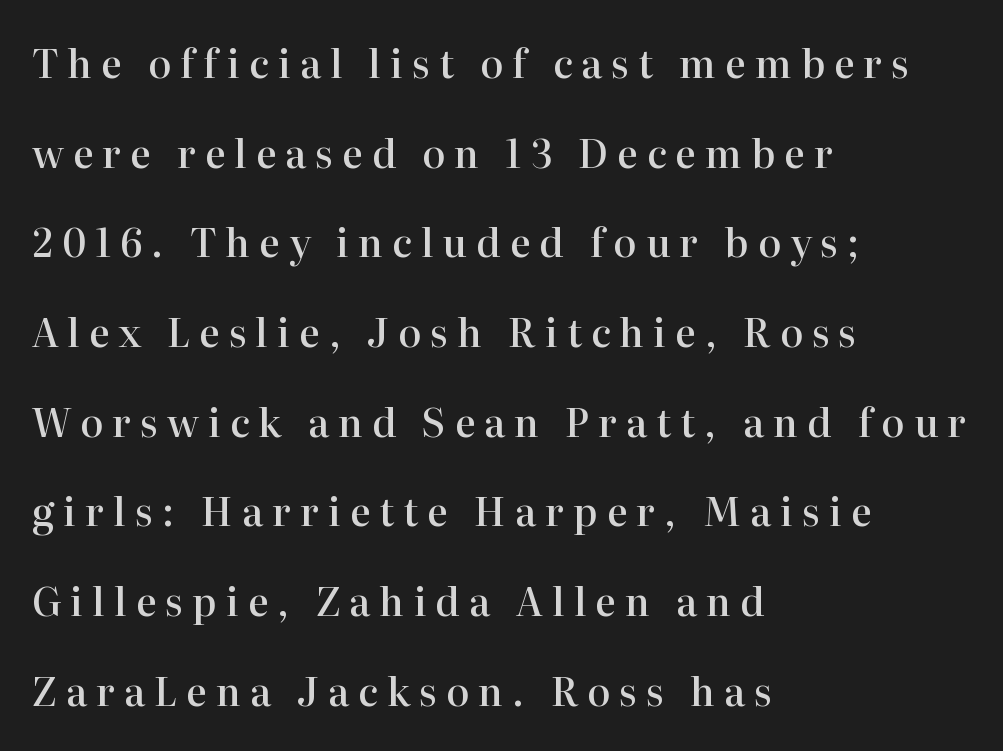
{"serif": "yes", "italic": "no", "bold": "semi", "weight": "semibold", "width": "normal", "stroke_contrast": "high", "x_height": "medium", "monospaced": "no", "underline": "no", "align": "left", "line_spacing": "loose", "line_spacing_ratio": 2.3, "letter_spacing": "wide", "letter_spacing_em": 0.23, "glyph_px": 39}
